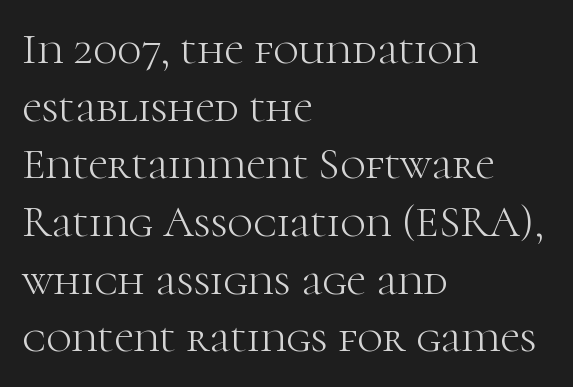
Q: Is the text bold? A: No.
Q: Is the text italic (slanted)? A: No, it is upright.
Q: Is the typeface a serif or a sans-serif typeface? A: Serif.
Q: Is the text underlined? A: No.
Q: How is the paragraph aligned? A: Left-aligned.
Q: Is the spacing between letters normal or unusually wide? A: Normal.
Q: Is the spacing between lines tight, normal or loose? A: Normal.
Q: Width (condensed, normal, or wide)? A: Normal.
Q: Stroke contrast? A: High.
Q: x-height? A: Medium.
Q: Monospaced? A: No.
